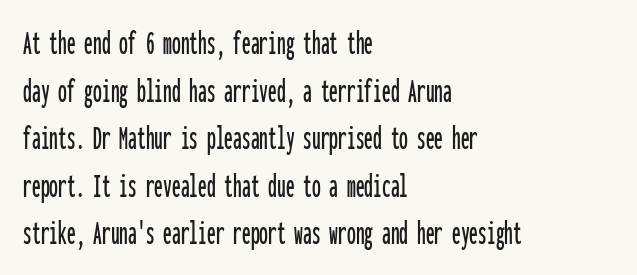
{"serif": "no", "italic": "no", "width": "condensed", "stroke_contrast": "low", "x_height": "medium", "monospaced": "yes", "underline": "no", "align": "left", "line_spacing": "normal", "line_spacing_ratio": 1.36, "letter_spacing": "normal", "letter_spacing_em": 0.0, "glyph_px": 35}
